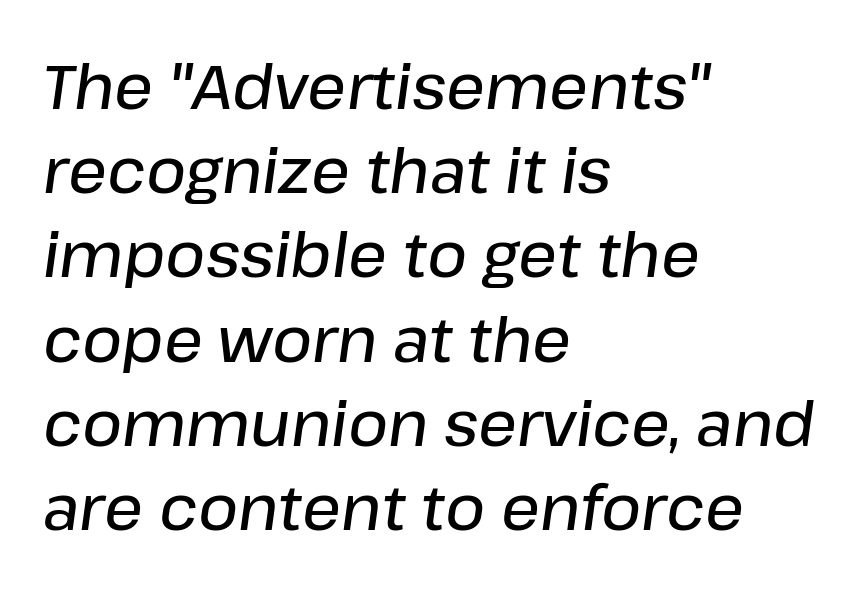
{"italic": "yes", "lean": "right", "slant_degrees": 8, "bold": "semi", "weight": "semibold", "width": "normal", "stroke_contrast": "low", "x_height": "medium", "monospaced": "no", "underline": "no", "align": "left", "line_spacing": "normal", "line_spacing_ratio": 1.38, "letter_spacing": "normal", "letter_spacing_em": 0.0, "glyph_px": 61}
